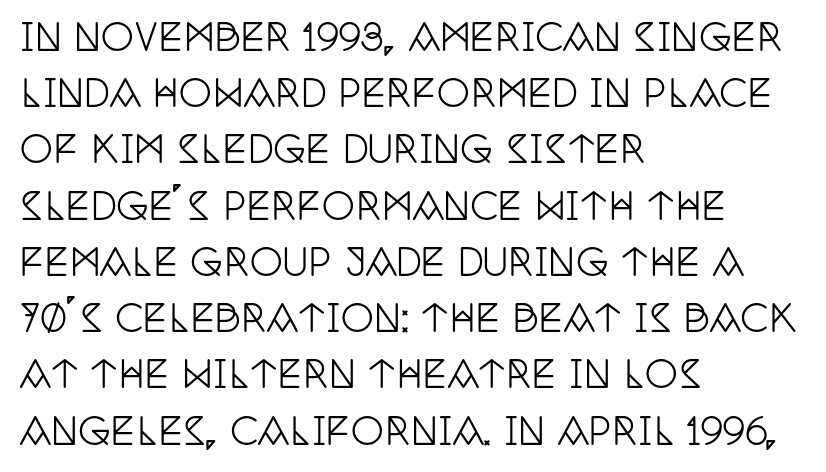
Quick note: underline off. A typesetter would mark this as roman, not italic. You can tell from the footed stems that serif type was used. The passage shown is typed in a proportional face where columns would drift. Evenly set lines give the paragraph a standard silhouette. If you drew a ruler down the left edge, every line would touch it.
